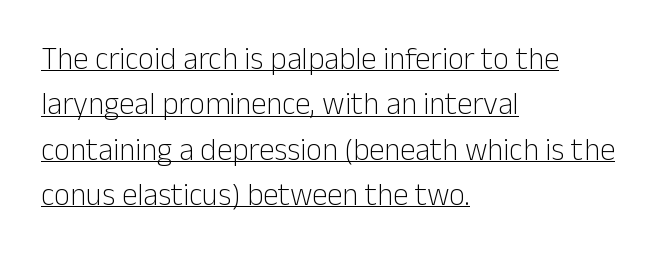
{"serif": "no", "italic": "no", "bold": "no", "weight": "light", "width": "normal", "stroke_contrast": "low", "x_height": "medium", "monospaced": "no", "underline": "yes", "align": "left", "line_spacing": "normal", "line_spacing_ratio": 1.46, "letter_spacing": "normal", "letter_spacing_em": 0.0, "glyph_px": 31}
